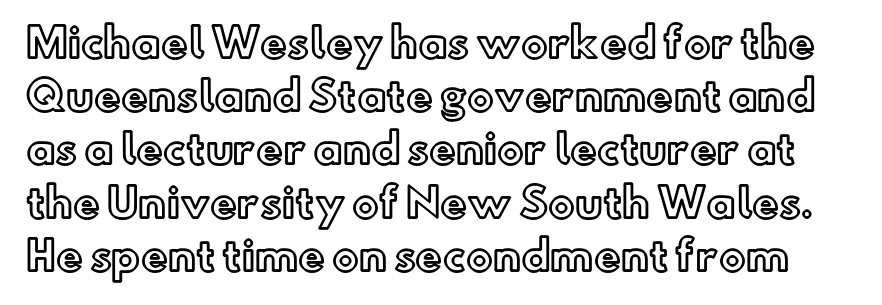
The image shows 40 px text type, upright; set normal line spacing (1.33x), normal letter spacing, not underlined; a small x-height.
